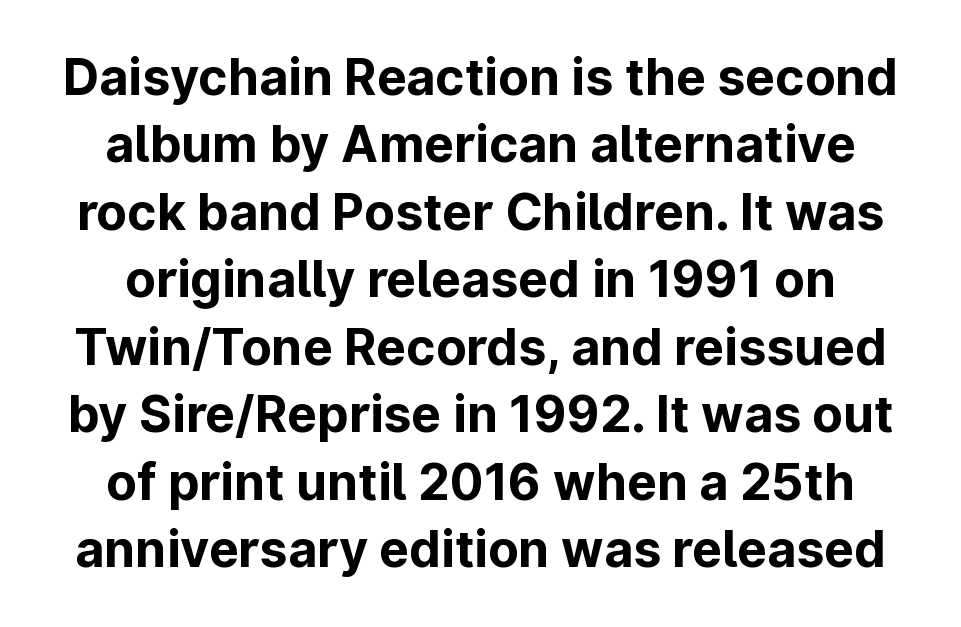
Italic: no, the glyphs are upright roman. Character widths vary here, with narrow letters taking less room than wide ones. Note: no serifs on the glyphs. Is there much room between lines? A standard amount, neither cramped nor airy. Thick stems and heavy bowls — unmistakably bold. Descenders hang freely into open space.
